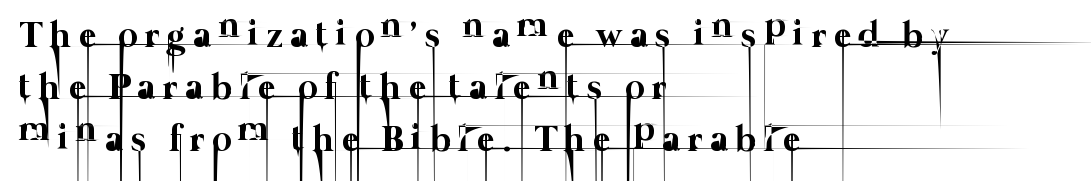
The image shows 37 px thin type; set left-aligned, normal line spacing (1.41x), unusually wide letter spacing (+0.21 em), not underlined; low stroke contrast and a medium x-height.
